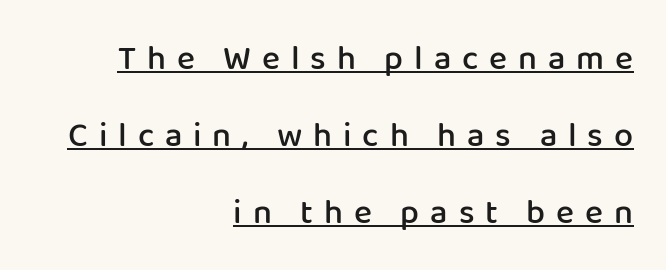
Q: Is the text bold? A: Semi-bold.
Q: Is the text italic (slanted)? A: No, it is upright.
Q: Is the typeface a serif or a sans-serif typeface? A: Sans-serif.
Q: Is the text underlined? A: Yes.
Q: How is the paragraph aligned? A: Right-aligned.
Q: Is the spacing between letters normal or unusually wide? A: Unusually wide.
Q: Is the spacing between lines tight, normal or loose? A: Loose.
Q: Width (condensed, normal, or wide)? A: Normal.
Q: Stroke contrast? A: Low.
Q: x-height? A: Medium.
Q: Monospaced? A: No.
